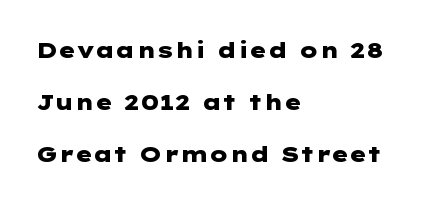
The letters are bold, with thick, heavy strokes. Each row of text sits above clean, open space. A typesetter would mark this as roman, not italic. Every row of glyphs begins at an identical x-position on the left. Notice the wide empty band between every row — that's loose leading.
